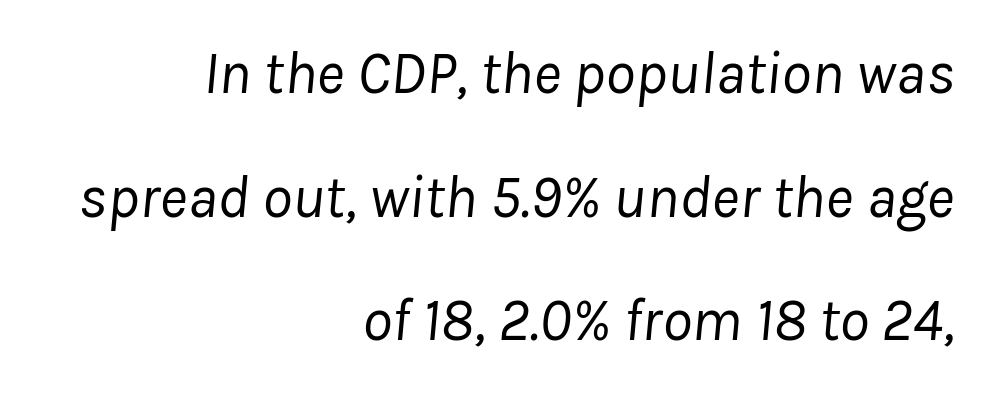
This sample trades compactness for vertical openness between lines. Check the space under the baseline: it is left empty. This sample uses plain, unmodified letter spacing. Stroke thickness stays within the range of a standard reading face or lighter. The rendering anchors every line to the right-hand side.
